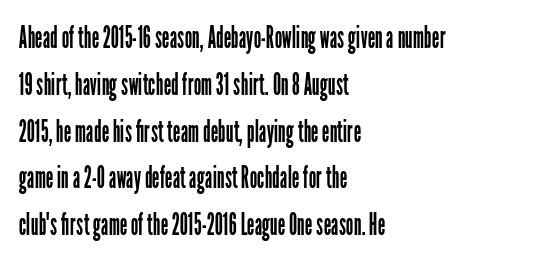
Characters follow at the spacing the type designer built in. Bold? No — there's no thickening of the strokes. In terms of posture, this sample is upright. Note the varied advance widths — an 'i' is clearly narrower than an 'm'. Is there much room between lines? A standard amount, neither cramped nor airy. In terms of letterform style, serifs are entirely absent.
